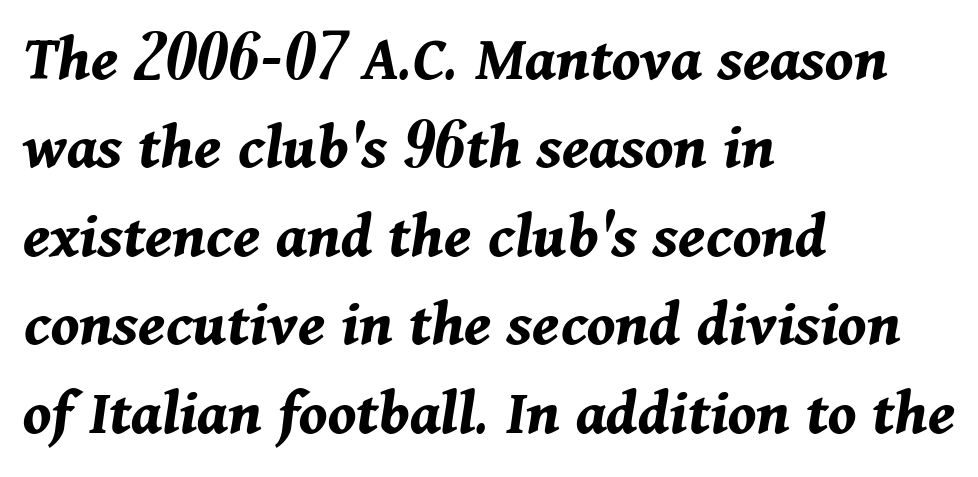
Summary of vertical rhythm: regular, with standard interline spacing. Glance below the letters and you will spot only blank space. The face used here is proportionally spaced, like ordinary book or web type. The horizontal fit of the characters is conventional and even.
